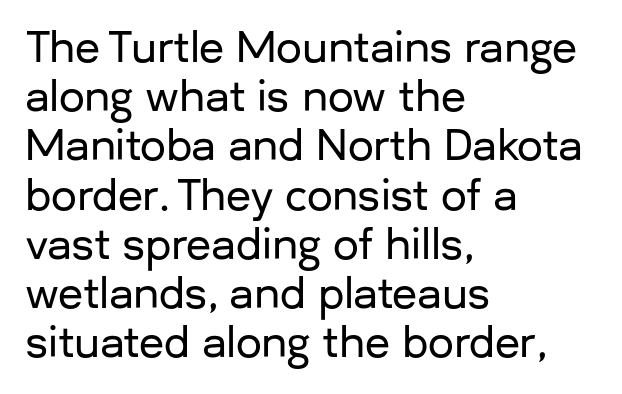
{"serif": "no", "italic": "no", "width": "normal", "stroke_contrast": "low", "x_height": "medium", "monospaced": "no", "underline": "no", "align": "left", "line_spacing_ratio": 1.2, "letter_spacing": "normal", "letter_spacing_em": 0.0, "glyph_px": 41}
